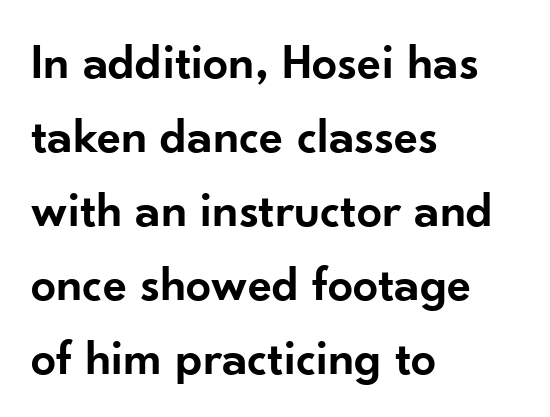
The image shows 50 px semibold sans-serif type, upright; set left-aligned, normal line spacing (1.48x), normal letter spacing, not underlined; low stroke contrast and a small x-height.
